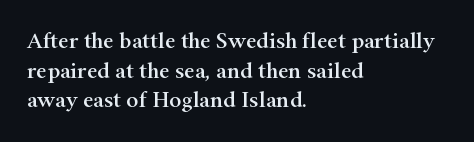
{"italic": "no", "underline": "no", "align": "left", "line_spacing": "normal", "line_spacing_ratio": 1.29, "letter_spacing": "normal", "letter_spacing_em": 0.0, "glyph_px": 23}
